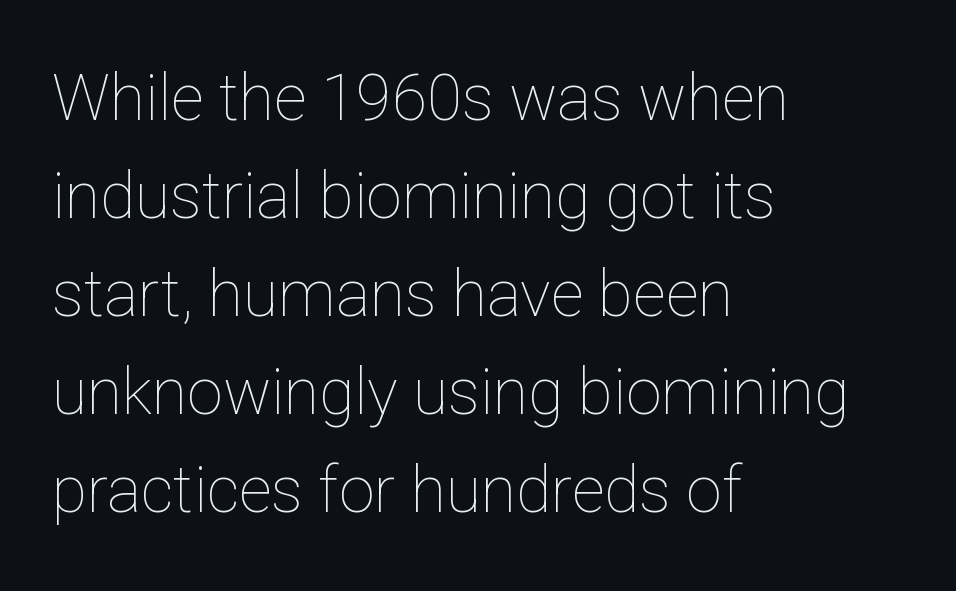
{"italic": "no", "bold": "no", "weight": "thin", "width": "normal", "stroke_contrast": "low", "x_height": "medium", "monospaced": "no", "underline": "no", "align": "left", "line_spacing": "normal", "line_spacing_ratio": 1.53, "letter_spacing": "normal", "letter_spacing_em": 0.0, "glyph_px": 64}
